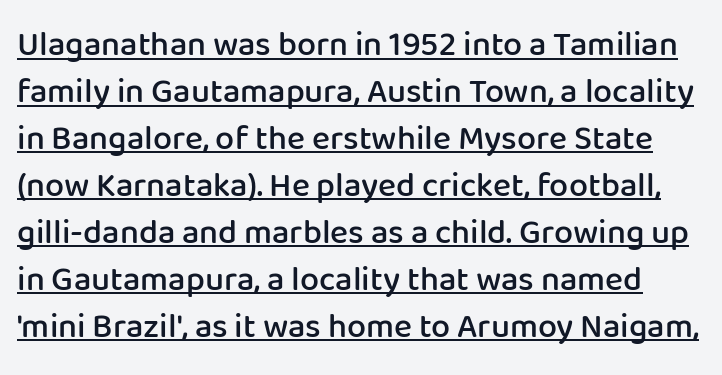
The image shows 34 px semibold sans-serif type, upright; set normal line spacing (1.38x), normal letter spacing, underlined; low stroke contrast and a medium x-height.
